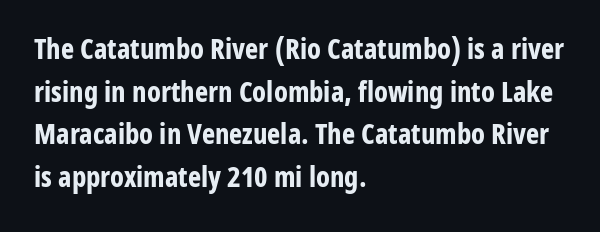
Are there feet on the stems? There aren't — it's a sans. The letters advance in unequal steps, a hallmark of proportional type. The string is rendered with underlining switched off. Italic? Not at all — the glyphs are vertical. Compared with typical paragraphs, the rows here are spaced about the same.
